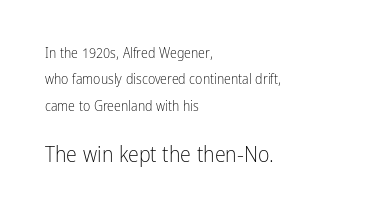
Q: Is the text bold? A: No.
Q: Is the text italic (slanted)? A: No, it is upright.
Q: Is the text underlined? A: No.
Q: How is the paragraph aligned? A: Left-aligned.
Q: Is the spacing between letters normal or unusually wide? A: Normal.
Q: Which block of text is set in a larger size, the first (top) or the second (bottom)? A: The second (bottom) one.
